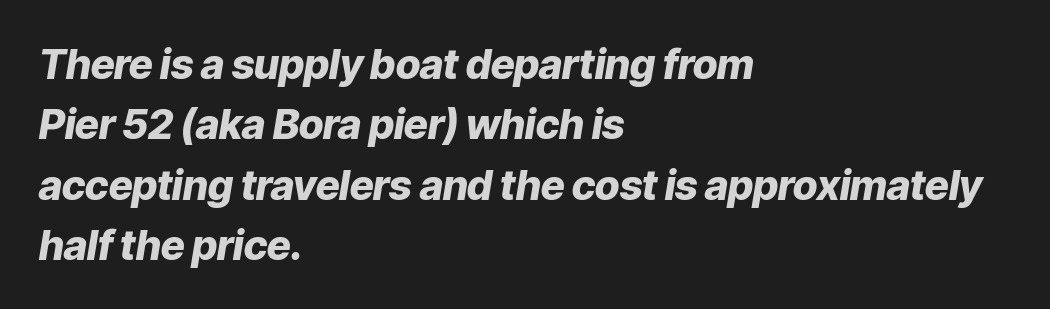
Q: Is the text bold? A: Yes.
Q: Is the text italic (slanted)? A: Yes, it leans right by about 9 degrees.
Q: Is the text underlined? A: No.
Q: How is the paragraph aligned? A: Left-aligned.
Q: Is the spacing between letters normal or unusually wide? A: Normal.
Q: Is the spacing between lines tight, normal or loose? A: Normal.
Q: Width (condensed, normal, or wide)? A: Normal.
Q: Stroke contrast? A: Low.
Q: x-height? A: Medium.
Q: Monospaced? A: No.
